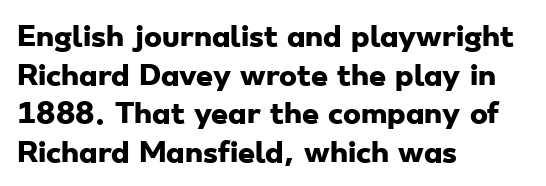
The image shows 27 px bold type; set left-aligned, normal line spacing (1.43x), normal letter spacing, not underlined.
